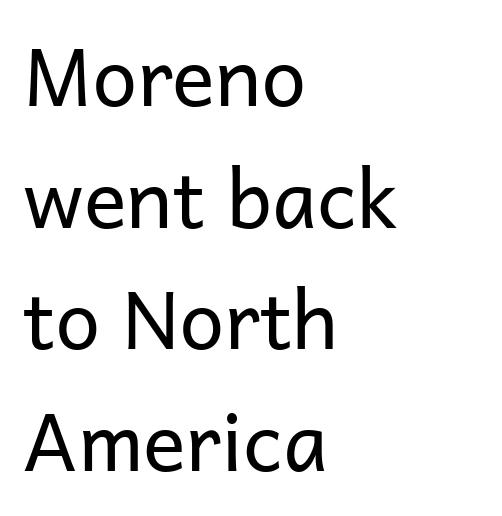
The image shows 80 px regular-weight sans-serif type, upright; set left-aligned, normal line spacing (1.52x), normal letter spacing, not underlined; low stroke contrast and a medium x-height.
